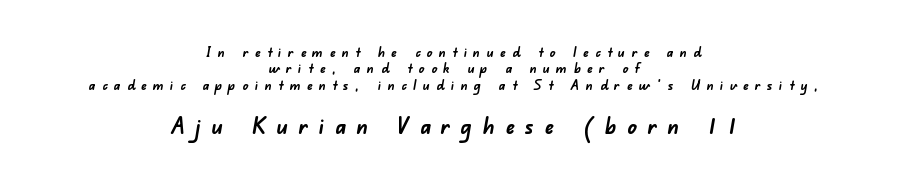
Q: Is the text bold? A: Yes.
Q: Is the text underlined? A: No.
Q: How is the paragraph aligned? A: Centered.
Q: Is the spacing between letters normal or unusually wide? A: Unusually wide.
Q: Which block of text is set in a larger size, the first (top) or the second (bottom)? A: The second (bottom) one.
